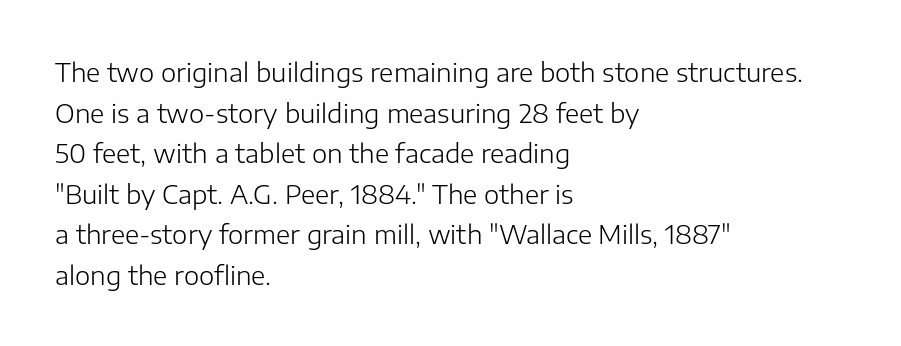
The image shows 26 px text type, upright; set left-aligned, normal line spacing (1.56x), normal letter spacing, not underlined.
